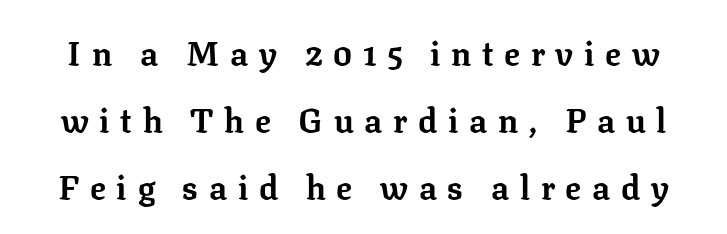
What's the leading like? Stretched, with rows far apart. Here the designer chose a conventional face with non-uniform glyph widths. Designer's note — italics off, roman on. Look at the tracking — it's clearly loosened, letters drifting apart.
